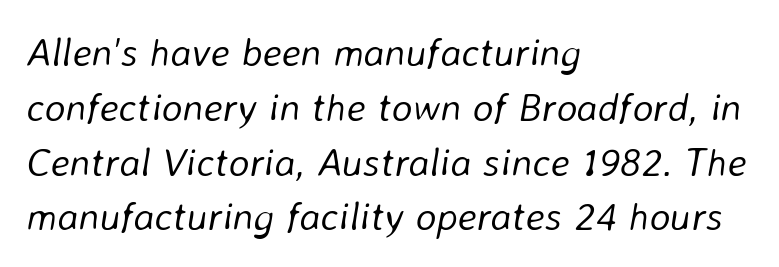
{"italic": "yes", "lean": "right", "slant_degrees": 8, "bold": "no", "weight": "light", "width": "normal", "stroke_contrast": "low", "x_height": "medium", "monospaced": "no", "underline": "no", "align": "left", "line_spacing": "normal", "line_spacing_ratio": 1.37, "letter_spacing": "normal", "letter_spacing_em": 0.0, "glyph_px": 40}
